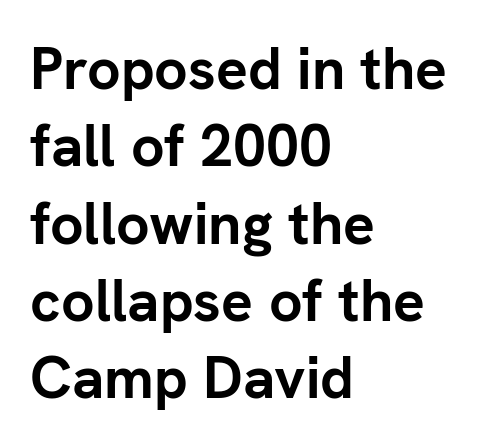
{"serif": "no", "italic": "no", "bold": "yes", "weight": "semibold", "width": "normal", "stroke_contrast": "low", "x_height": "medium", "monospaced": "no", "underline": "no", "align": "left", "line_spacing": "normal", "line_spacing_ratio": 1.31, "letter_spacing": "normal", "letter_spacing_em": 0.0, "glyph_px": 59}
